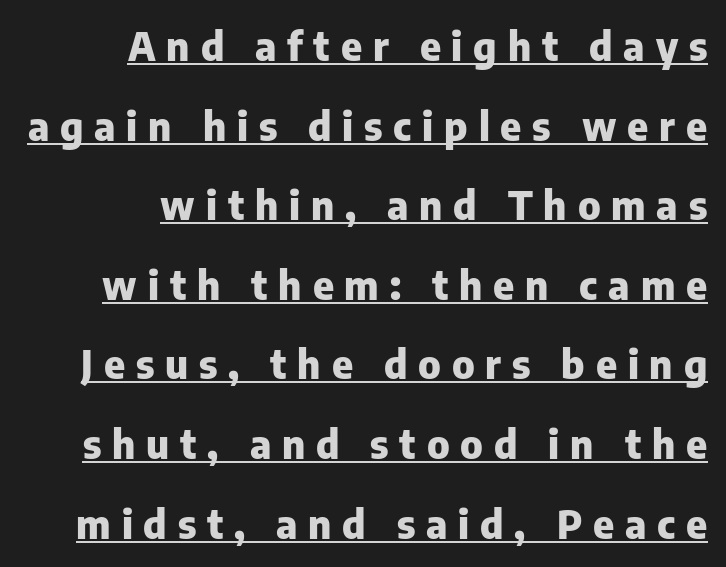
{"serif": "no", "italic": "no", "bold": "yes", "weight": "heavy", "width": "normal", "stroke_contrast": "low", "x_height": "medium", "monospaced": "no", "underline": "yes", "align": "right", "line_spacing": "loose", "line_spacing_ratio": 1.99, "letter_spacing": "wide", "letter_spacing_em": 0.27, "glyph_px": 40}
